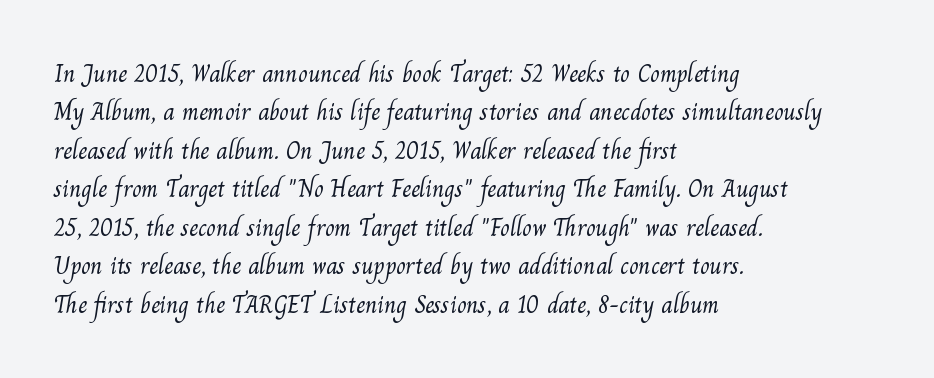
Q: Is the text bold? A: No.
Q: Is the text underlined? A: No.
Q: How is the paragraph aligned? A: Left-aligned.
Q: Is the spacing between letters normal or unusually wide? A: Normal.
Q: Is the spacing between lines tight, normal or loose? A: Normal.
